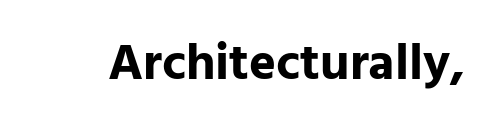
The image shows 51 px bold sans-serif type, upright; set normal letter spacing, not underlined; low stroke contrast and a medium x-height.
